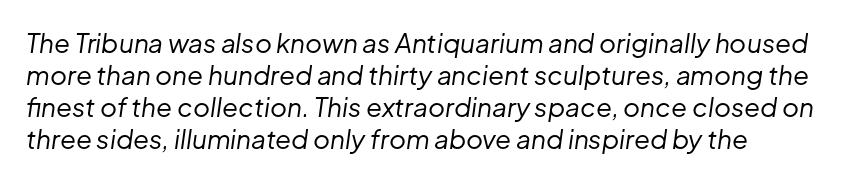
The image shows 26 px text type, italic (leaning right); set left-aligned, line spacing 1.23x, normal letter spacing, not underlined.
